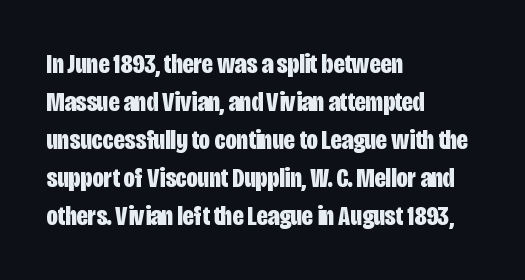
Q: Is the text bold? A: Yes.
Q: Is the text italic (slanted)? A: No, it is upright.
Q: Is the typeface a serif or a sans-serif typeface? A: Sans-serif.
Q: Is the text underlined? A: No.
Q: How is the paragraph aligned? A: Left-aligned.
Q: Is the spacing between letters normal or unusually wide? A: Normal.
Q: Is the spacing between lines tight, normal or loose? A: Normal.
Q: Width (condensed, normal, or wide)? A: Condensed.
Q: Stroke contrast? A: Low.
Q: x-height? A: Large.
Q: Monospaced? A: No.
